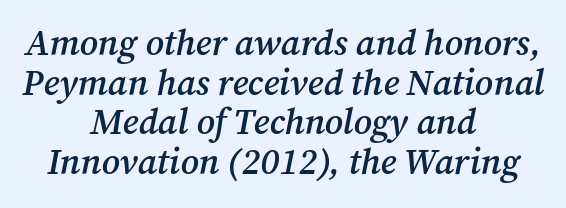
The image shows 36 px semibold serif type, italic (leaning right); set centered, tight line spacing (1.1x), normal letter spacing, not underlined; medium stroke contrast and a medium x-height.
